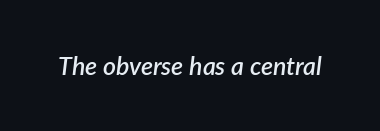
These lines carry some extra weight — a demibold, not a full bold. Tracking value appears to be zero — textbook default spacing. The glyphs look as if they've been sheared to an angle. The area under the type is left untouched.
